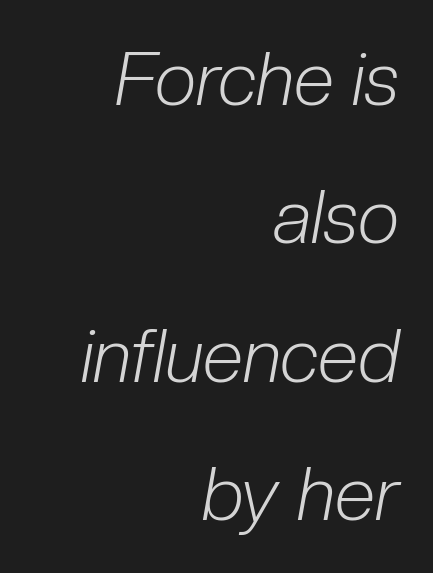
The image shows 74 px light, condensed type, italic (leaning right); set right-aligned, line spacing 1.87x, normal letter spacing, not underlined; low stroke contrast and a medium x-height.
